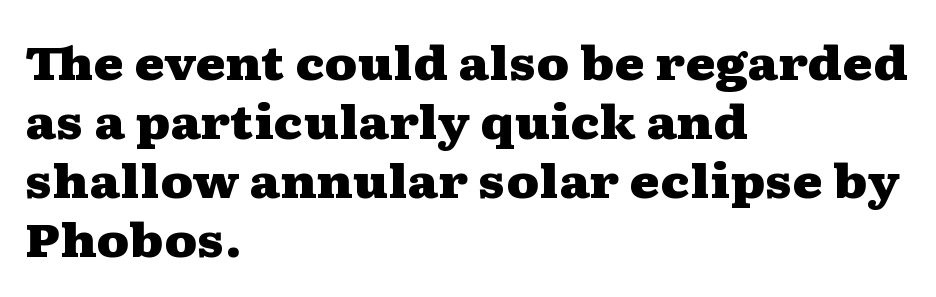
The image shows 46 px heavy, wide serif type, upright; set left-aligned, normal line spacing (1.28x), normal letter spacing, not underlined; medium stroke contrast and a medium x-height.
